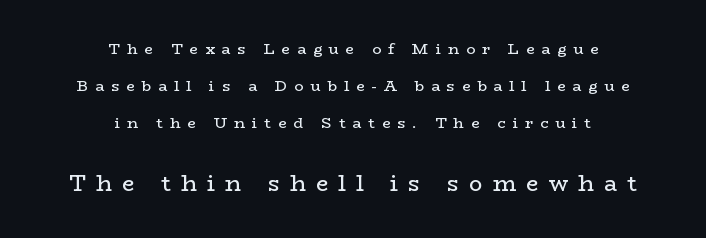
The image shows 22 px text type, upright; set centered, loose line spacing (2.47x), unusually wide letter spacing (+0.46 em), not underlined; the second (bottom) block is 1.47x larger.
